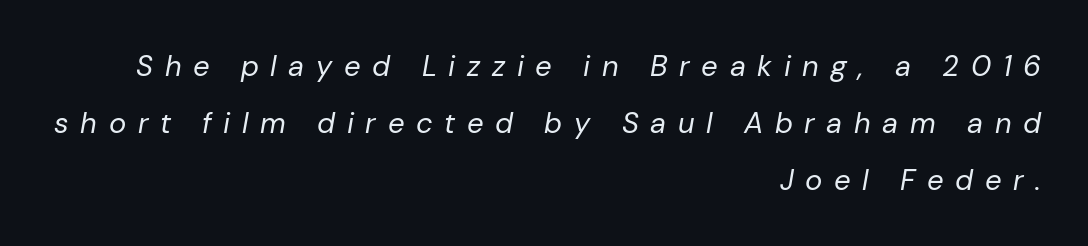
Horizontally, the lines are justified to the trailing edge only. Has an underline been added? It has not. The horizontal fit of the characters is loose and conspicuously gappy. The line-height multiplier appears high, well above default. Spacing verdict: proportional, widths tailored to each character. Letters have the restrained weight of plain body copy at most.
